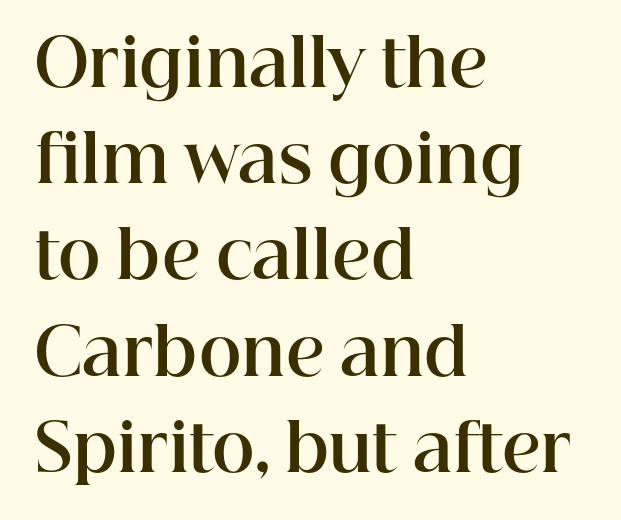
The lines in this sample share a left origin and differ only in where they stop. The font is running at its bold setting. The block of text has a typical density, with ordinary space between rows. Small tapered or slab feet sit at the stroke ends, so this counts as serif.
